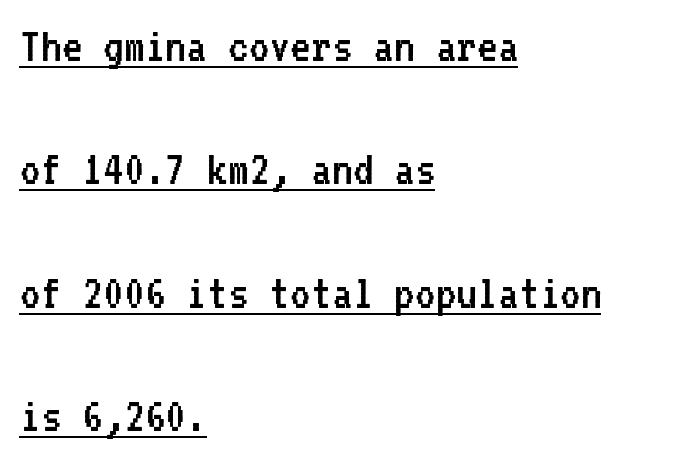
{"serif": "no", "italic": "no", "bold": "no", "weight": "regular", "width": "normal", "stroke_contrast": "low", "x_height": "medium", "monospaced": "yes", "underline": "yes", "align": "left", "line_spacing": "loose", "line_spacing_ratio": 2.47, "letter_spacing": "normal", "letter_spacing_em": 0.0, "glyph_px": 50}
